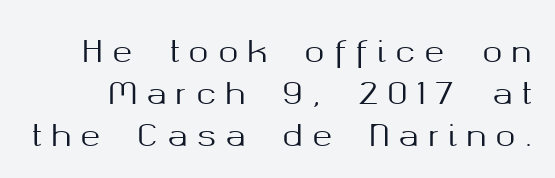
{"serif": "no", "italic": "no", "width": "normal", "stroke_contrast": "medium", "x_height": "medium", "monospaced": "no", "underline": "no", "line_spacing": "normal", "line_spacing_ratio": 1.4, "letter_spacing": "wide", "letter_spacing_em": 0.31, "glyph_px": 30}
